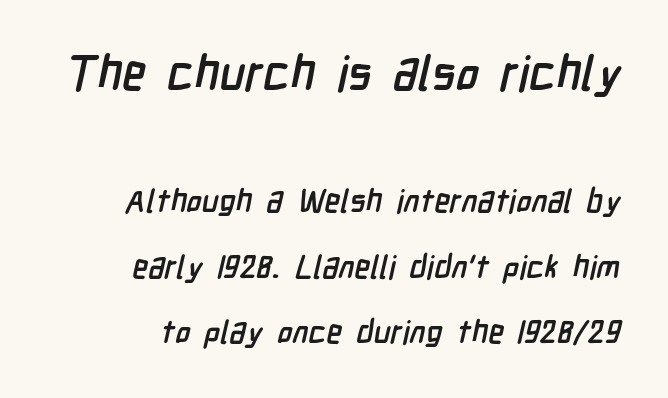
{"serif": "no", "bold": "yes", "weight": "semibold", "width": "condensed", "stroke_contrast": "low", "x_height": "medium", "monospaced": "no", "underline": "no", "line_spacing": "loose", "line_spacing_ratio": 2.04, "letter_spacing": "normal", "letter_spacing_em": 0.0, "larger_block": "first", "size_ratio": 1.5, "glyph_px": 48}
